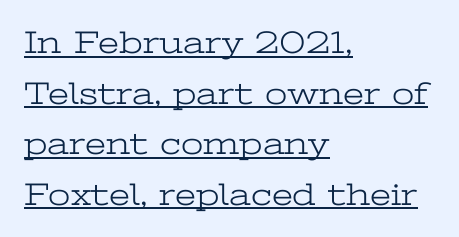
Weight: regular or lighter. Between one letter and the next there's only the usual sliver of space. These lines are composed in type with serifs. A typographer would call this underscored text. Do the characters align in a grid? No, the font is proportional. When letters stand straight like this, we call the style roman or upright.
